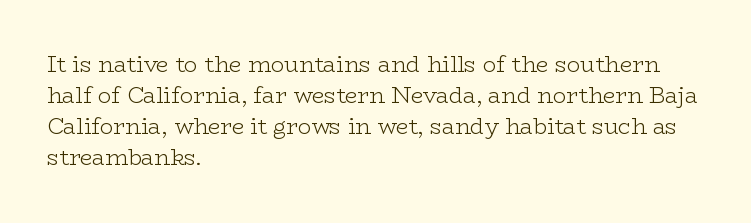
Q: Is the text bold? A: No.
Q: Is the text italic (slanted)? A: No, it is upright.
Q: Is the text underlined? A: No.
Q: How is the paragraph aligned? A: Left-aligned.
Q: Is the spacing between letters normal or unusually wide? A: Normal.
Q: Is the spacing between lines tight, normal or loose? A: Normal.
